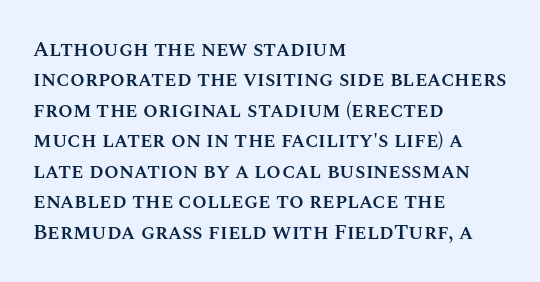
{"italic": "no", "bold": "semi", "underline": "no", "align": "left", "line_spacing": "normal", "line_spacing_ratio": 1.45, "letter_spacing": "normal", "letter_spacing_em": 0.0, "glyph_px": 21}
